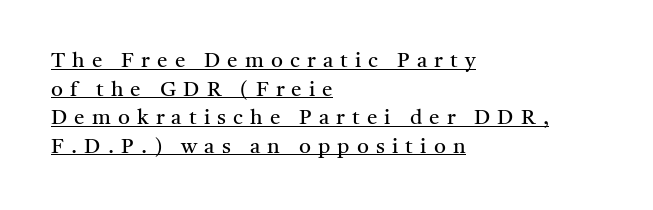
Q: Is the text bold? A: No.
Q: Is the text italic (slanted)? A: No, it is upright.
Q: Is the text underlined? A: Yes.
Q: How is the paragraph aligned? A: Left-aligned.
Q: Is the spacing between letters normal or unusually wide? A: Unusually wide.
Q: Is the spacing between lines tight, normal or loose? A: Normal.
